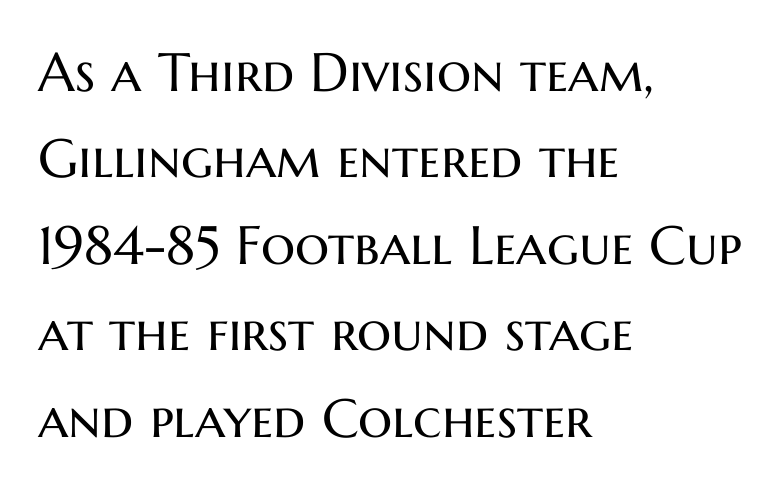
{"serif": "no", "italic": "no", "bold": "no", "weight": "regular", "width": "normal", "stroke_contrast": "medium", "x_height": "medium", "monospaced": "no", "underline": "no", "align": "left", "line_spacing": "normal", "line_spacing_ratio": 1.6, "letter_spacing": "normal", "letter_spacing_em": 0.0, "glyph_px": 54}
